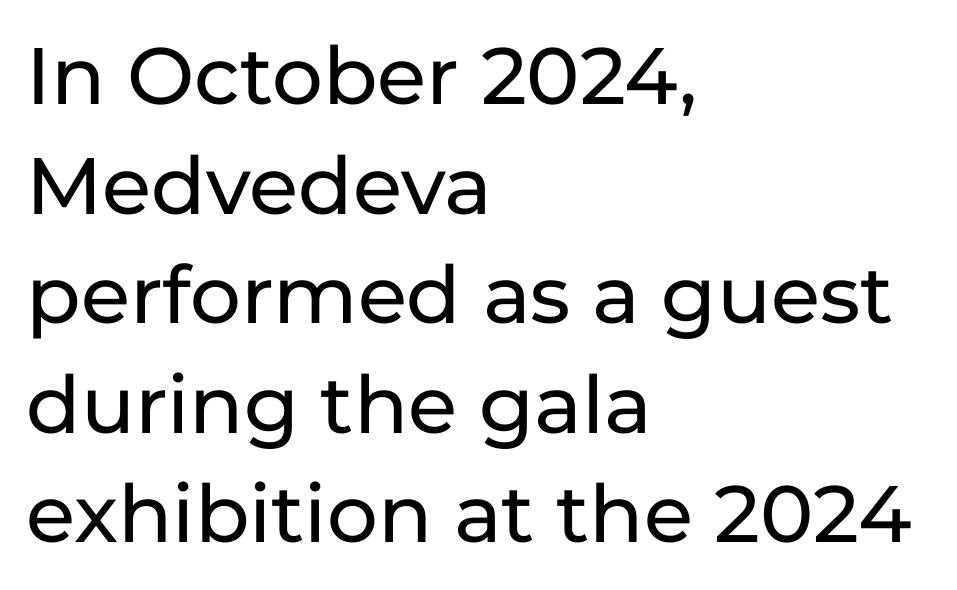
The image shows 80 px sans-serif type, upright; set left-aligned, normal line spacing (1.37x), normal letter spacing, not underlined; low stroke contrast and a medium x-height.
